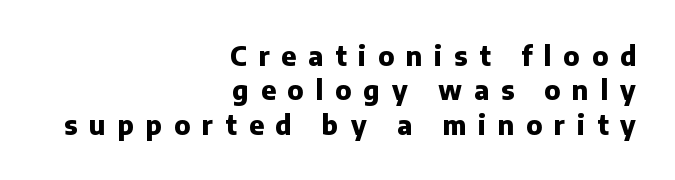
Q: Is the text bold? A: Yes.
Q: Is the text italic (slanted)? A: No, it is upright.
Q: Is the text underlined? A: No.
Q: How is the paragraph aligned? A: Right-aligned.
Q: Is the spacing between letters normal or unusually wide? A: Unusually wide.
Q: Is the spacing between lines tight, normal or loose? A: Normal.
